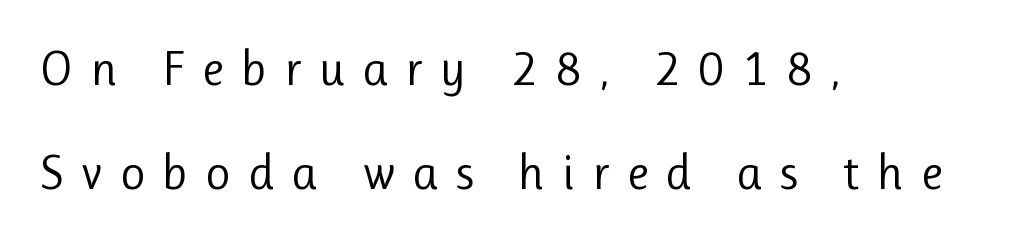
Q: Is the text bold? A: No.
Q: Is the text italic (slanted)? A: No, it is upright.
Q: Is the typeface a serif or a sans-serif typeface? A: Sans-serif.
Q: Is the text underlined? A: No.
Q: How is the paragraph aligned? A: Left-aligned.
Q: Is the spacing between letters normal or unusually wide? A: Unusually wide.
Q: Is the spacing between lines tight, normal or loose? A: Loose.
Q: Width (condensed, normal, or wide)? A: Normal.
Q: Stroke contrast? A: Low.
Q: x-height? A: Medium.
Q: Monospaced? A: No.
